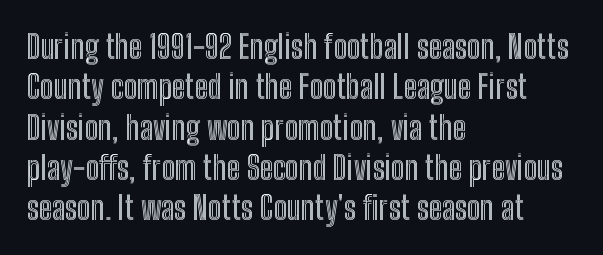
A normal amount of white space separates one row of letters from the next. The rendering uses natural spacing where letterforms have individual widths. Italic? Not at all — the glyphs are vertical. Students, note that the glyphs here touch the page at normal intervals. Horizontally, the lines are justified to the leading edge only.
